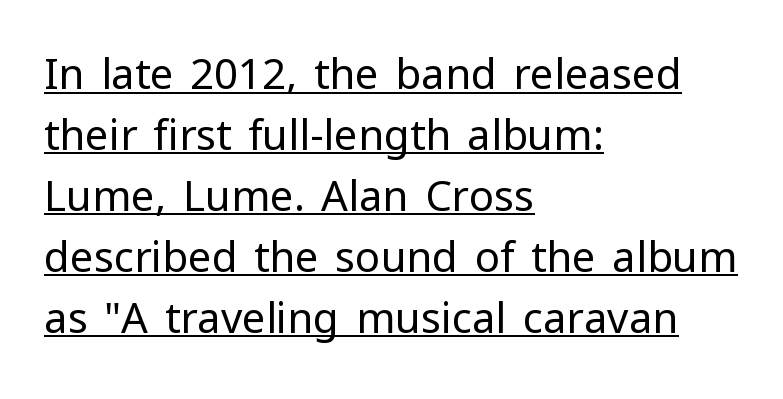
The image shows 42 px regular-weight sans-serif type, upright; set left-aligned, normal line spacing (1.45x), normal letter spacing, underlined; low stroke contrast and a medium x-height.
